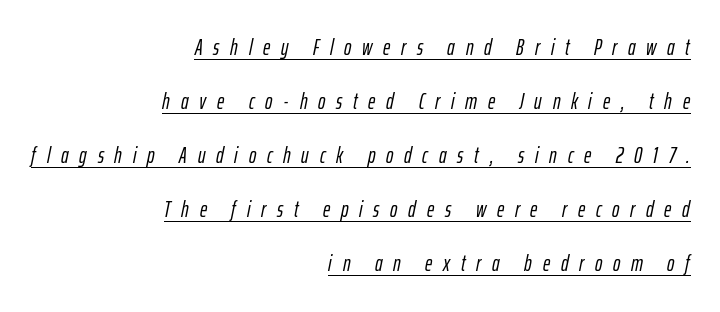
Q: Is the text italic (slanted)? A: Yes, it leans right by about 12 degrees.
Q: Is the text underlined? A: Yes.
Q: How is the paragraph aligned? A: Right-aligned.
Q: Is the spacing between letters normal or unusually wide? A: Unusually wide.
Q: Is the spacing between lines tight, normal or loose? A: Loose.
